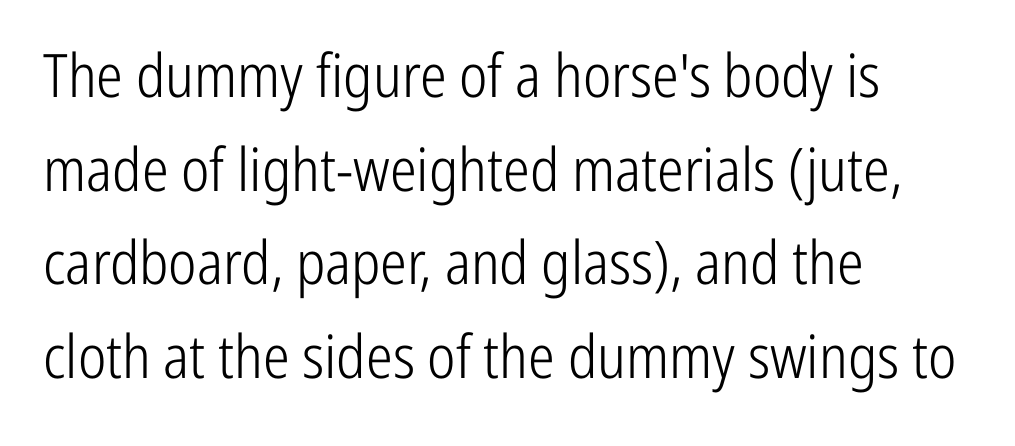
The image shows 60 px light, condensed sans-serif type, upright; set left-aligned, normal line spacing (1.56x), normal letter spacing, not underlined; low stroke contrast and a medium x-height.
